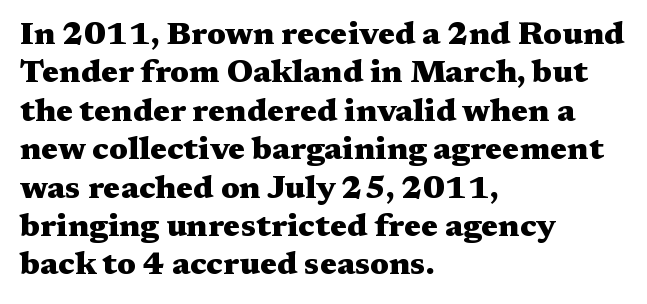
{"serif": "yes", "italic": "no", "bold": "yes", "weight": "heavy", "width": "wide", "stroke_contrast": "medium", "x_height": "medium", "monospaced": "no", "underline": "no", "align": "left", "line_spacing_ratio": 1.2, "letter_spacing": "normal", "letter_spacing_em": 0.0, "glyph_px": 32}
